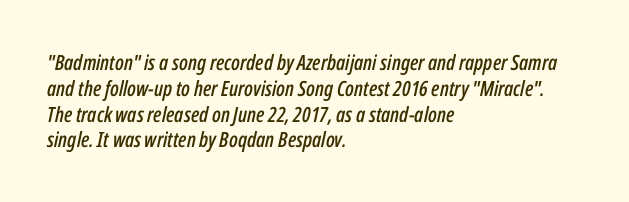
The image shows 21 px text type, italic (leaning right); set left-aligned, line spacing 1.23x, normal letter spacing, not underlined.
